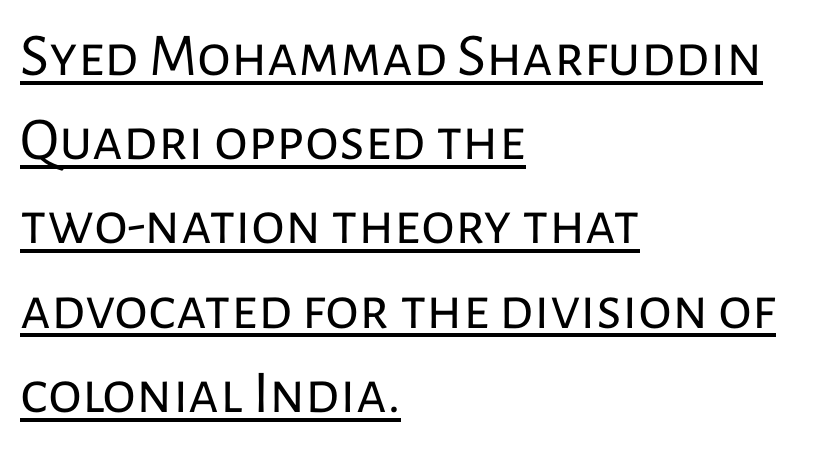
{"serif": "no", "italic": "no", "bold": "no", "weight": "regular", "width": "normal", "stroke_contrast": "low", "x_height": "medium", "monospaced": "no", "underline": "yes", "align": "left", "line_spacing": "normal", "line_spacing_ratio": 1.38, "letter_spacing": "normal", "letter_spacing_em": 0.0, "glyph_px": 61}
